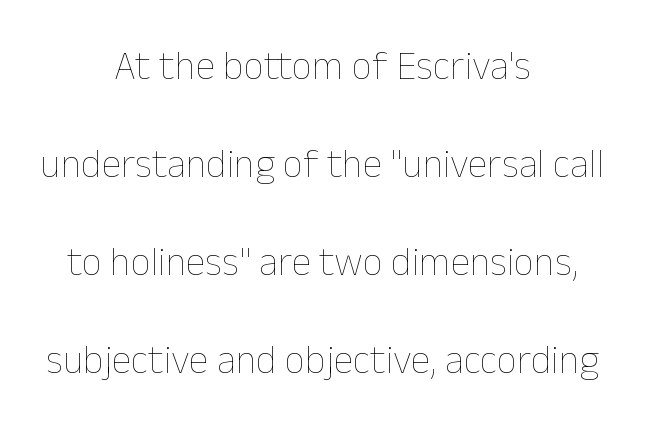
Q: Is the text bold? A: No.
Q: Is the text italic (slanted)? A: No, it is upright.
Q: Is the text underlined? A: No.
Q: How is the paragraph aligned? A: Centered.
Q: Is the spacing between letters normal or unusually wide? A: Normal.
Q: Is the spacing between lines tight, normal or loose? A: Loose.
Q: Width (condensed, normal, or wide)? A: Normal.
Q: Stroke contrast? A: Low.
Q: x-height? A: Medium.
Q: Monospaced? A: No.
